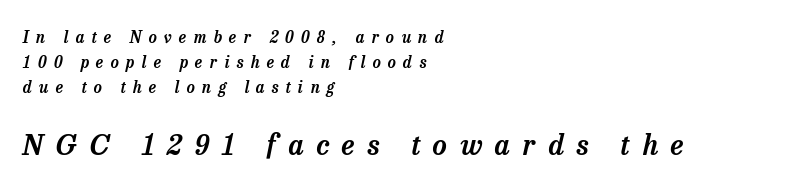
{"serif": "yes", "italic": "yes", "lean": "right", "slant_degrees": 13, "width": "normal", "stroke_contrast": "low", "x_height": "medium", "monospaced": "no", "underline": "no", "align": "left", "line_spacing": "normal", "line_spacing_ratio": 1.55, "letter_spacing": "wide", "letter_spacing_em": 0.45, "larger_block": "second", "size_ratio": 1.75, "glyph_px": 28}
